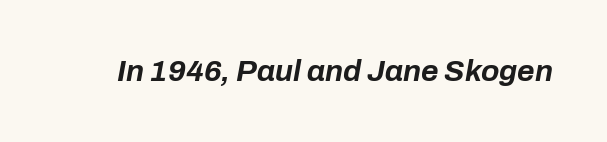
{"italic": "yes", "lean": "right", "slant_degrees": 10, "bold": "yes", "weight": "bold", "width": "normal", "stroke_contrast": "low", "x_height": "medium", "monospaced": "no", "underline": "no", "letter_spacing": "normal", "letter_spacing_em": 0.0, "glyph_px": 30}
